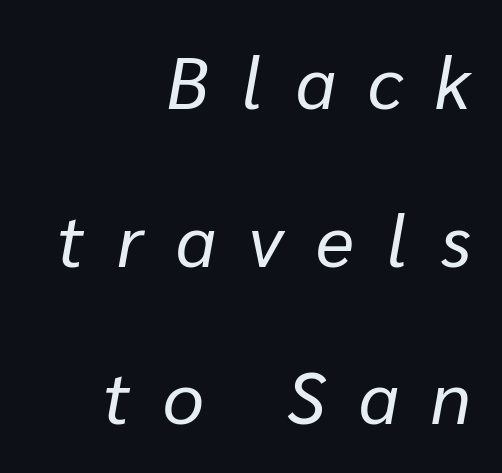
Q: Is the text bold? A: No.
Q: Is the text italic (slanted)? A: Yes, it leans right by about 10 degrees.
Q: Is the text underlined? A: No.
Q: How is the paragraph aligned? A: Right-aligned.
Q: Is the spacing between letters normal or unusually wide? A: Unusually wide.
Q: Is the spacing between lines tight, normal or loose? A: Loose.
Q: Width (condensed, normal, or wide)? A: Normal.
Q: Stroke contrast? A: Low.
Q: x-height? A: Medium.
Q: Monospaced? A: No.
